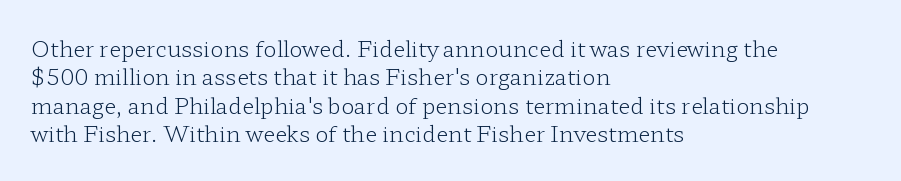
{"italic": "no", "bold": "no", "underline": "no", "align": "left", "line_spacing": "normal", "line_spacing_ratio": 1.29, "letter_spacing": "normal", "letter_spacing_em": 0.0, "glyph_px": 22}
